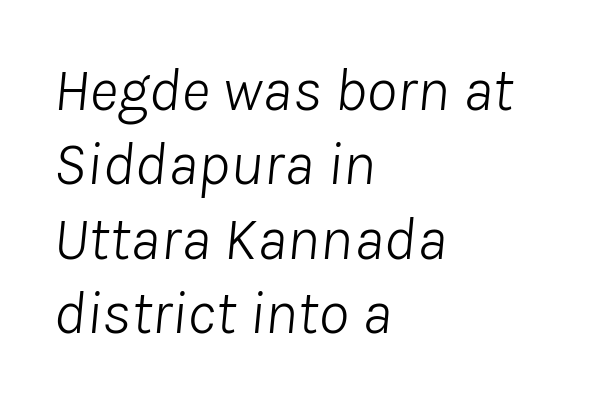
Alignment: flush left. Plain, unruled lines of type. The specimen reads as italic at a glance. A typesetter would call this proportional, since set widths differ per character. You could call the tracking neutral — neither tight nor loose. The strokes carry an ordinary text weight at most.
